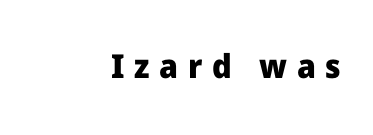
Compared with a flush-left layout, this one pins lines to the opposite, right side. Students, note that the glyphs here are deliberately spaced far apart. How heavy is the stroke? Heavy — this is a bold. Underline: absent.
